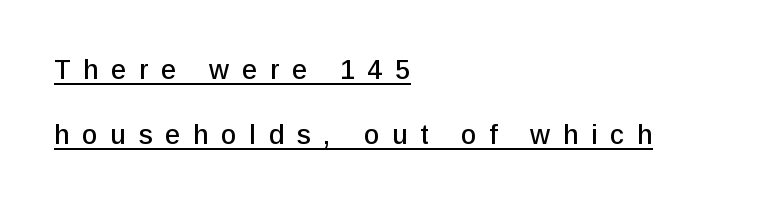
{"italic": "no", "underline": "yes", "align": "left", "line_spacing": "loose", "line_spacing_ratio": 2.42, "letter_spacing": "wide", "letter_spacing_em": 0.47, "glyph_px": 27}
